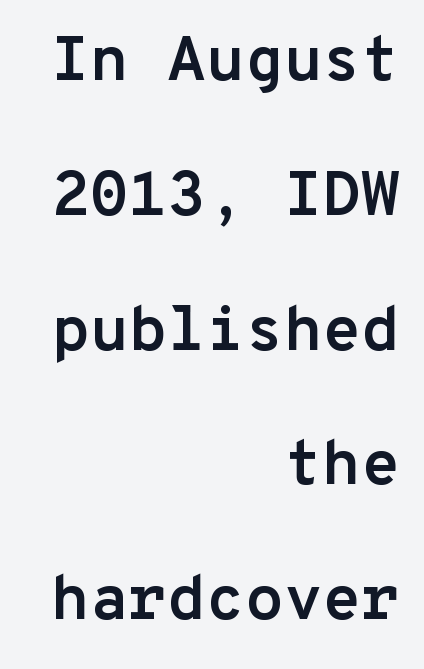
The image shows 63 px semibold sans-serif type, upright, monospaced; set right-aligned, loose line spacing (2.14x), normal letter spacing, not underlined; low stroke contrast and a medium x-height.
